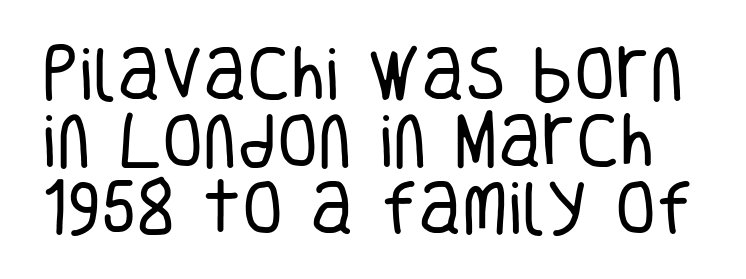
The zone under the glyphs is completely vacant. The rendering shows plain stroke endings on the letterforms — a sans-serif design. Interline gaps are noticeably narrow in this sample. Think of a printed novel: that variable character pitch is what you see here.
